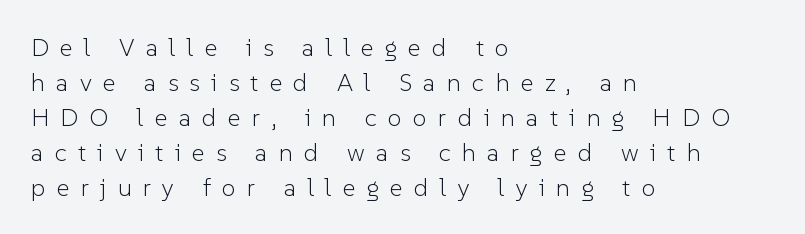
{"italic": "no", "bold": "no", "underline": "no", "align": "left", "line_spacing": "normal", "line_spacing_ratio": 1.4, "letter_spacing": "wide", "letter_spacing_em": 0.45, "glyph_px": 25}
